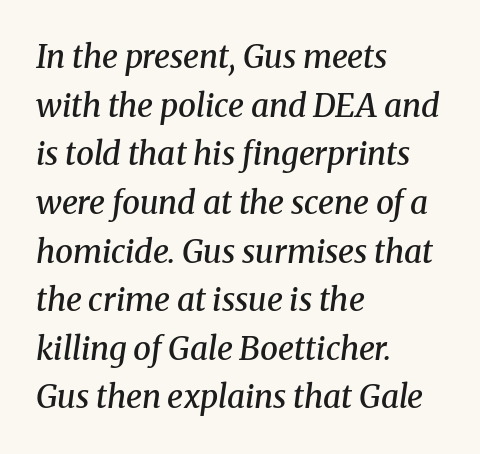
The image shows 32 px semibold serif type, italic (leaning right); set left-aligned, normal line spacing (1.52x), normal letter spacing, not underlined; medium stroke contrast and a medium x-height.
